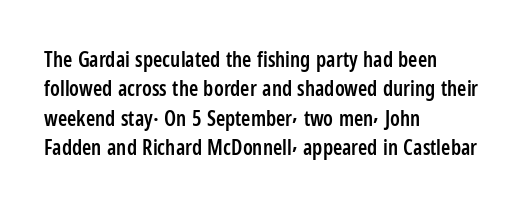
The space between consecutive lines is moderate. Its strokes are somewhat broadened, the hallmark of semibold type. Tracking value appears to be zero — textbook default spacing. These lines are set flush left with a ragged right edge. Underlining? Definitely not there. If you drew a line through each stem, it would be perfectly vertical.
